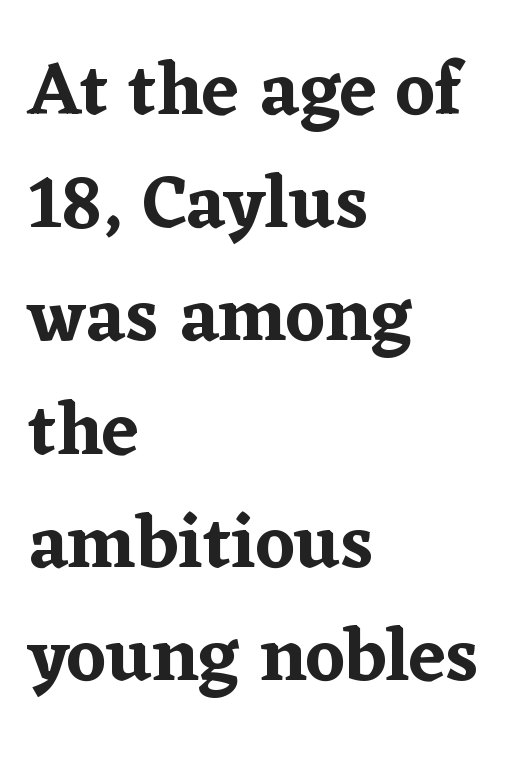
{"serif": "yes", "italic": "no", "width": "normal", "stroke_contrast": "low", "x_height": "medium", "monospaced": "no", "underline": "no", "align": "left", "line_spacing": "normal", "line_spacing_ratio": 1.51, "letter_spacing": "normal", "letter_spacing_em": 0.0, "glyph_px": 75}
